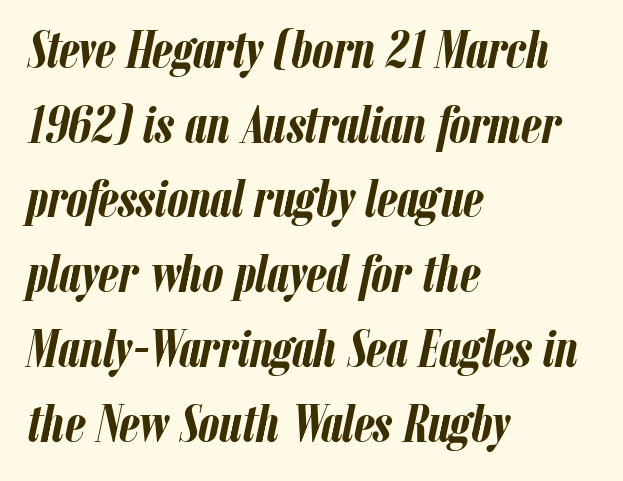
The image shows 53 px semibold, condensed type, italic (leaning right); set left-aligned, normal line spacing (1.41x), normal letter spacing, not underlined; low stroke contrast and a medium x-height.
